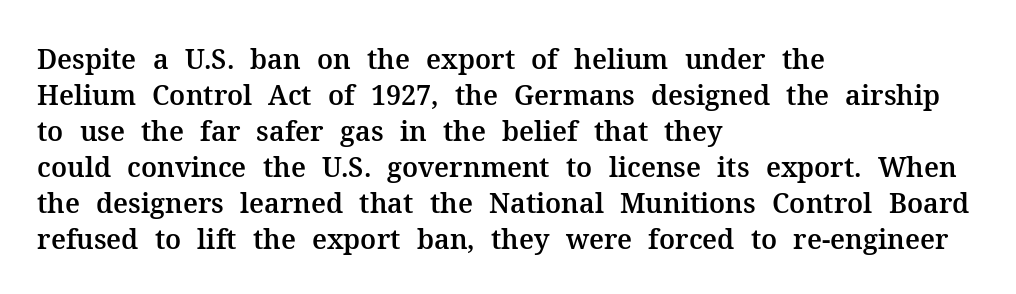
Vertically, the passage feels balanced, rows spaced as you'd expect. The face used here is rendered with its standard letterfit. The words here are not underlined. Posture: straight, roman, zero tilt.
